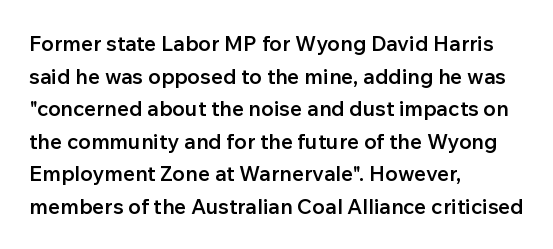
Q: Is the text bold? A: Semi-bold.
Q: Is the text italic (slanted)? A: No, it is upright.
Q: Is the text underlined? A: No.
Q: How is the paragraph aligned? A: Left-aligned.
Q: Is the spacing between letters normal or unusually wide? A: Normal.
Q: Is the spacing between lines tight, normal or loose? A: Normal.
